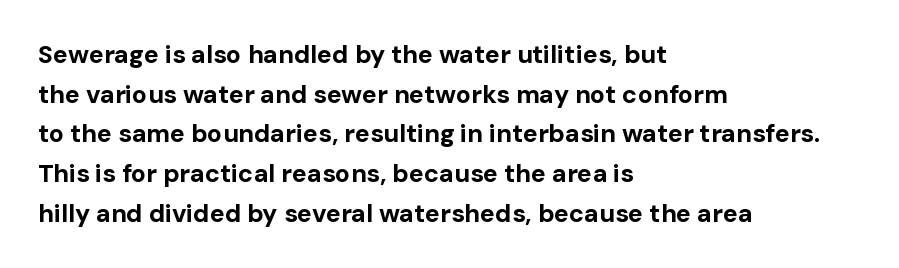
The image shows 25 px bold type, upright; set left-aligned, normal line spacing (1.59x), normal letter spacing, not underlined.
